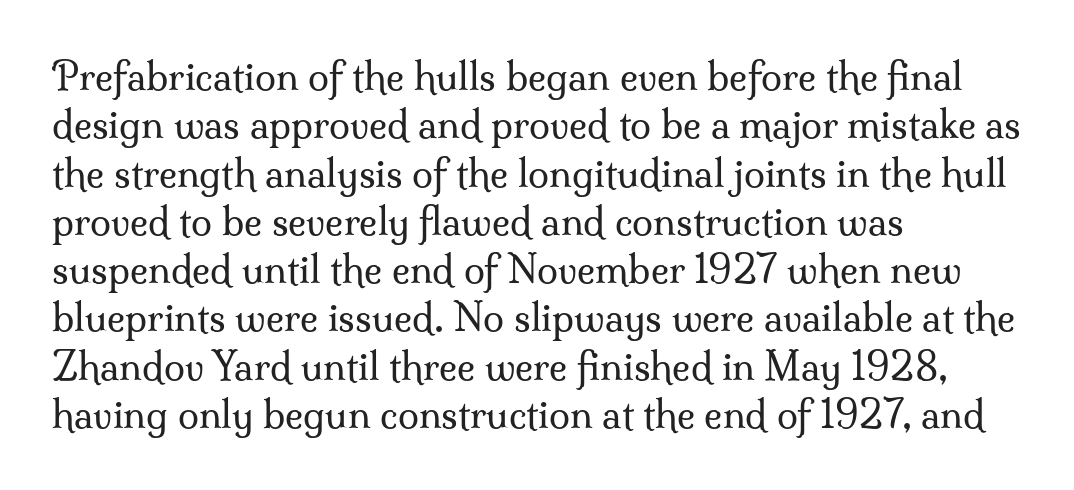
The image shows 38 px regular-weight serif type, upright; set left-aligned, normal line spacing (1.27x), normal letter spacing, not underlined; medium stroke contrast and a small x-height.
